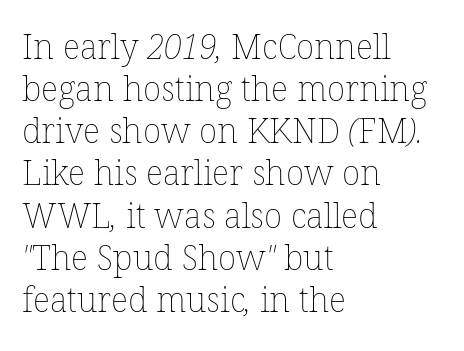
Q: Is the text bold? A: No.
Q: Is the text underlined? A: No.
Q: How is the paragraph aligned? A: Left-aligned.
Q: Is the spacing between letters normal or unusually wide? A: Normal.
Q: Width (condensed, normal, or wide)? A: Normal.
Q: Stroke contrast? A: Low.
Q: x-height? A: Medium.
Q: Monospaced? A: No.
